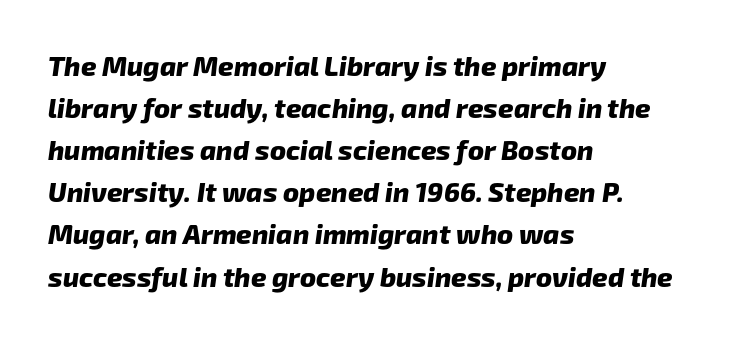
Q: Is the text bold? A: Yes.
Q: Is the text underlined? A: No.
Q: How is the paragraph aligned? A: Left-aligned.
Q: Is the spacing between letters normal or unusually wide? A: Normal.
Q: Is the spacing between lines tight, normal or loose? A: Normal.
